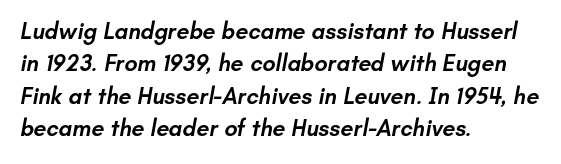
Q: Is the text bold? A: Semi-bold.
Q: Is the text underlined? A: No.
Q: How is the paragraph aligned? A: Left-aligned.
Q: Is the spacing between letters normal or unusually wide? A: Normal.
Q: Is the spacing between lines tight, normal or loose? A: Normal.
